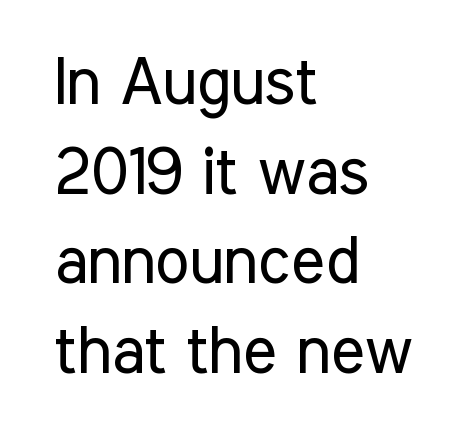
Compared with a centered layout, this one pins lines to the left instead. Baseline-to-baseline distance is the conventional proportion of letter height. Vertical stems look standard width or narrower in stroke. No word sits above an underline. The letters stand upright; this is a roman face. Honestly, the letter spacing is just normal — you wouldn't notice it.
